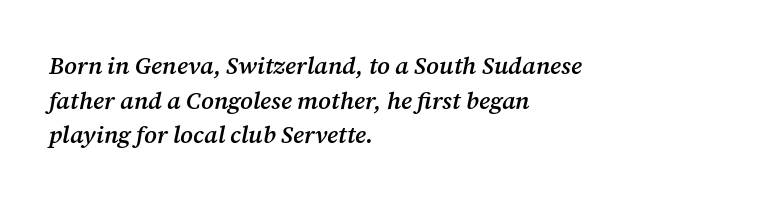
Q: Is the text bold? A: Semi-bold.
Q: Is the text italic (slanted)? A: Yes, it leans right by about 12 degrees.
Q: Is the text underlined? A: No.
Q: How is the paragraph aligned? A: Left-aligned.
Q: Is the spacing between letters normal or unusually wide? A: Normal.
Q: Is the spacing between lines tight, normal or loose? A: Normal.
